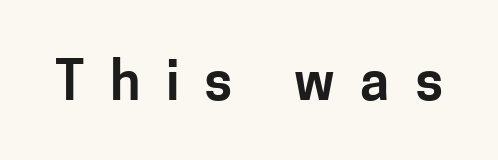
Q: Is the text italic (slanted)? A: No, it is upright.
Q: Is the typeface a serif or a sans-serif typeface? A: Sans-serif.
Q: Is the text underlined? A: No.
Q: Is the spacing between letters normal or unusually wide? A: Unusually wide.
Q: Width (condensed, normal, or wide)? A: Normal.
Q: Stroke contrast? A: Low.
Q: x-height? A: Medium.
Q: Monospaced? A: No.
